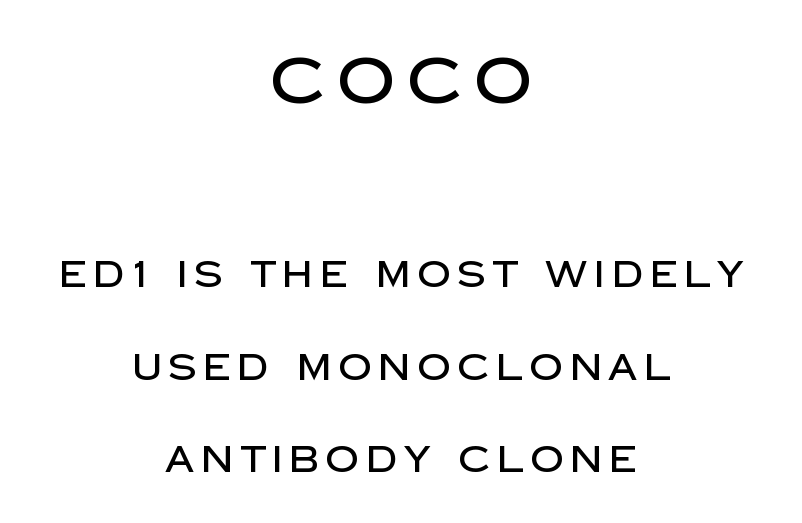
The image shows 64 px sans-serif type, upright; set centered, loose line spacing (2.5x), not underlined; the first (top) block is 1.73x larger; low stroke contrast and a large x-height.
